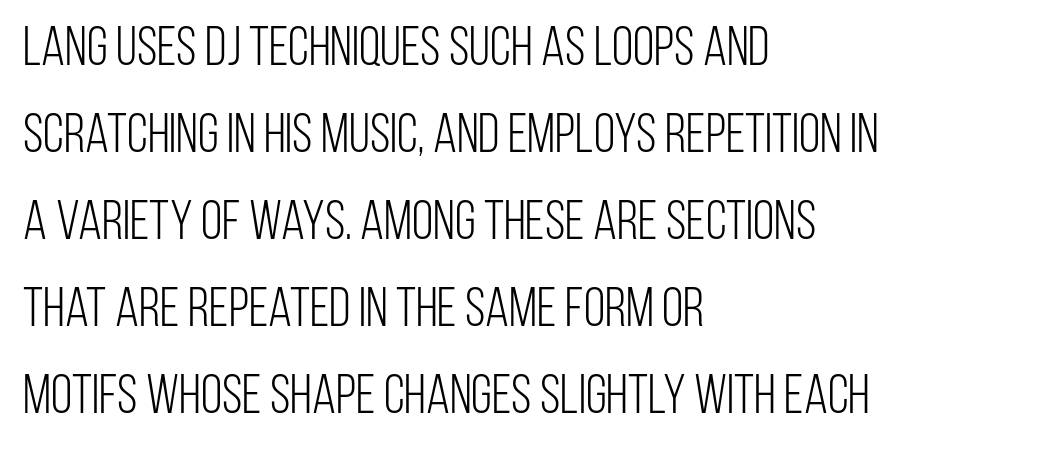
{"serif": "no", "italic": "no", "bold": "no", "weight": "light", "width": "condensed", "stroke_contrast": "low", "x_height": "large", "monospaced": "no", "underline": "no", "align": "left", "line_spacing": "normal", "line_spacing_ratio": 1.58, "letter_spacing": "normal", "letter_spacing_em": 0.0, "glyph_px": 55}
